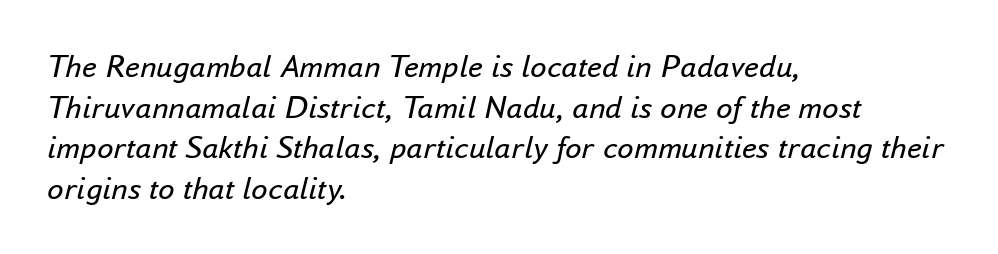
{"italic": "yes", "lean": "right", "slant_degrees": 16, "bold": "no", "weight": "regular", "width": "normal", "stroke_contrast": "low", "x_height": "small", "monospaced": "no", "underline": "no", "align": "left", "line_spacing_ratio": 1.23, "letter_spacing": "normal", "letter_spacing_em": 0.0, "glyph_px": 33}
